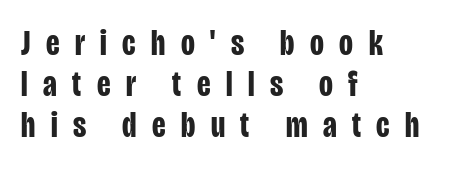
Horizontally, the lines are justified to the leading edge only. Baseline-to-baseline distance is barely more than the letter height. Examine the stroke ends and you'll find no serifs. Glyph-to-glyph distance is far greater than everyday printed text.
